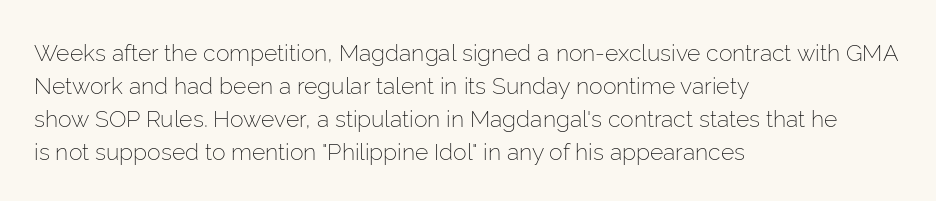
Does extra space separate the letters? No, they use regular spacing. The rendering anchors every line to the left-hand side. The axis of the letterforms is exactly vertical. These lines sit exactly where default settings would place them. Ink coverage per letter is moderate at most. Bare-footed words on every line.
